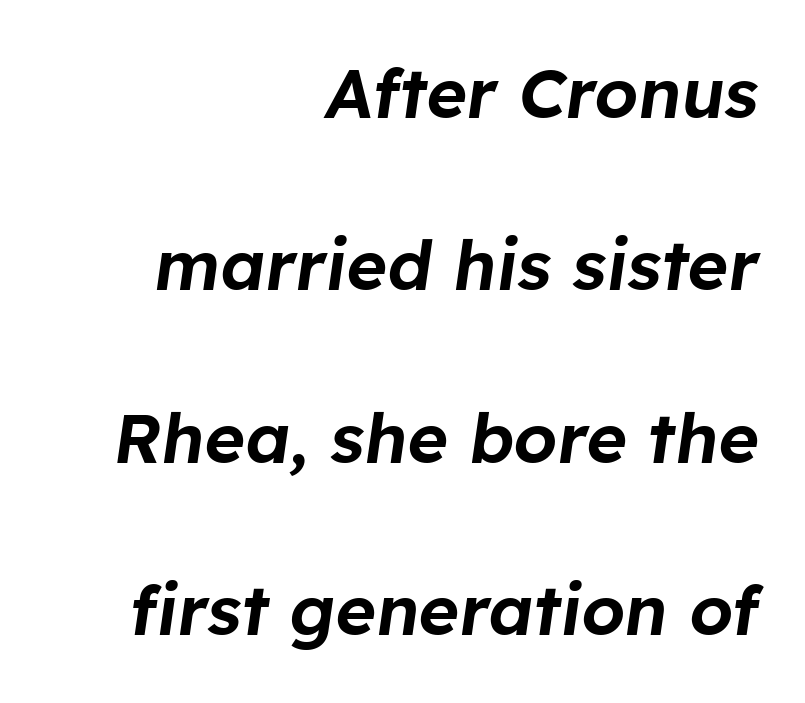
Q: Is the text italic (slanted)? A: Yes, it leans right by about 8 degrees.
Q: Is the text underlined? A: No.
Q: How is the paragraph aligned? A: Right-aligned.
Q: Is the spacing between letters normal or unusually wide? A: Normal.
Q: Is the spacing between lines tight, normal or loose? A: Loose.
Q: Width (condensed, normal, or wide)? A: Normal.
Q: Stroke contrast? A: Low.
Q: x-height? A: Medium.
Q: Monospaced? A: No.
